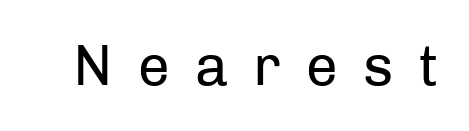
The image shows 57 px regular-weight sans-serif type, upright; set unusually wide letter spacing (+0.44 em), not underlined; low stroke contrast and a medium x-height.
